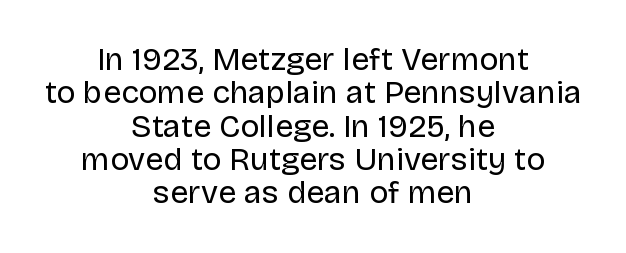
Q: Is the text bold? A: No.
Q: Is the text italic (slanted)? A: No, it is upright.
Q: Is the typeface a serif or a sans-serif typeface? A: Sans-serif.
Q: Is the text underlined? A: No.
Q: How is the paragraph aligned? A: Centered.
Q: Is the spacing between letters normal or unusually wide? A: Normal.
Q: Is the spacing between lines tight, normal or loose? A: Tight.
Q: Width (condensed, normal, or wide)? A: Normal.
Q: Stroke contrast? A: Low.
Q: x-height? A: Large.
Q: Monospaced? A: No.
